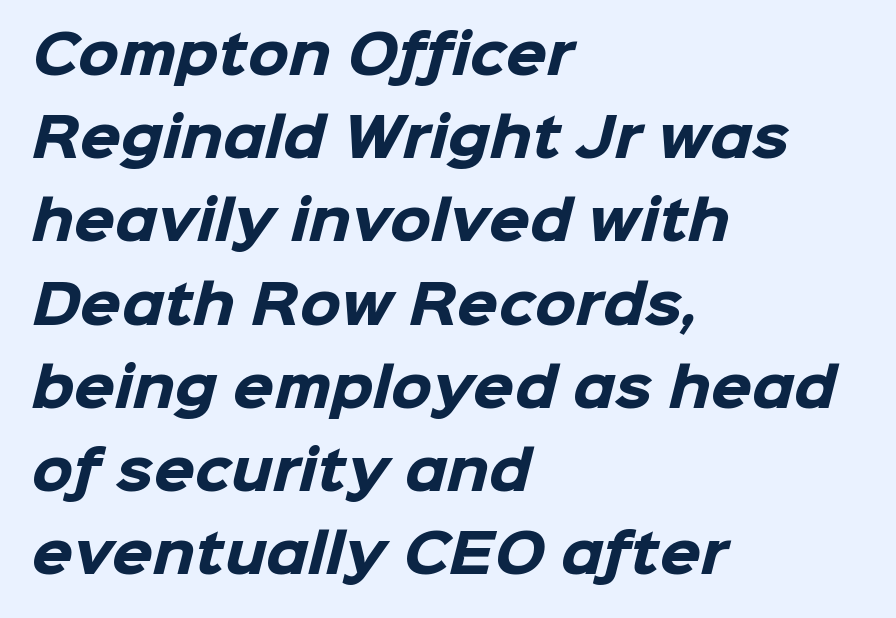
Q: Is the text bold? A: Yes.
Q: Is the typeface a serif or a sans-serif typeface? A: Sans-serif.
Q: Is the text underlined? A: No.
Q: How is the paragraph aligned? A: Left-aligned.
Q: Is the spacing between letters normal or unusually wide? A: Normal.
Q: Is the spacing between lines tight, normal or loose? A: Normal.
Q: Width (condensed, normal, or wide)? A: Normal.
Q: Stroke contrast? A: Low.
Q: x-height? A: Medium.
Q: Monospaced? A: No.
